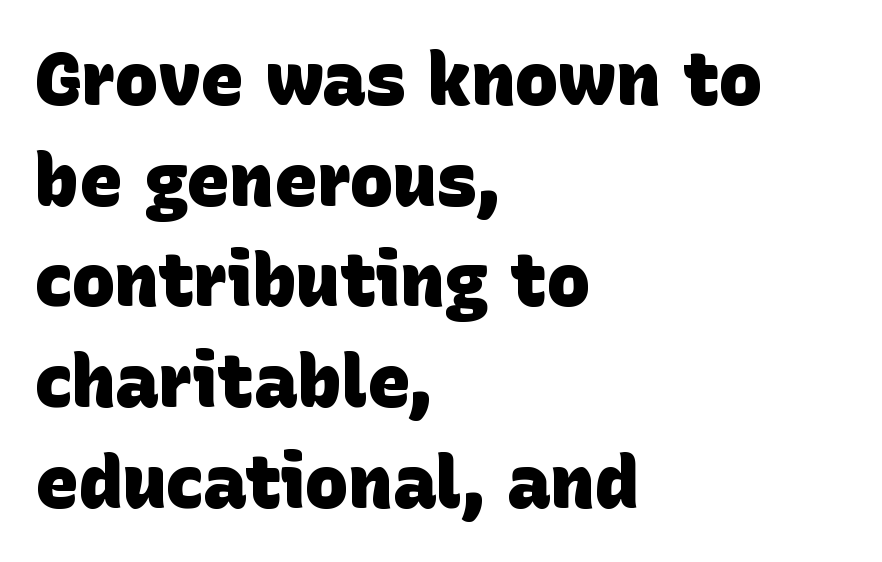
Q: Is the text bold? A: Yes.
Q: Is the typeface a serif or a sans-serif typeface? A: Sans-serif.
Q: Is the text underlined? A: No.
Q: How is the paragraph aligned? A: Left-aligned.
Q: Is the spacing between letters normal or unusually wide? A: Normal.
Q: Is the spacing between lines tight, normal or loose? A: Normal.
Q: Width (condensed, normal, or wide)? A: Normal.
Q: Stroke contrast? A: Low.
Q: x-height? A: Large.
Q: Monospaced? A: No.
